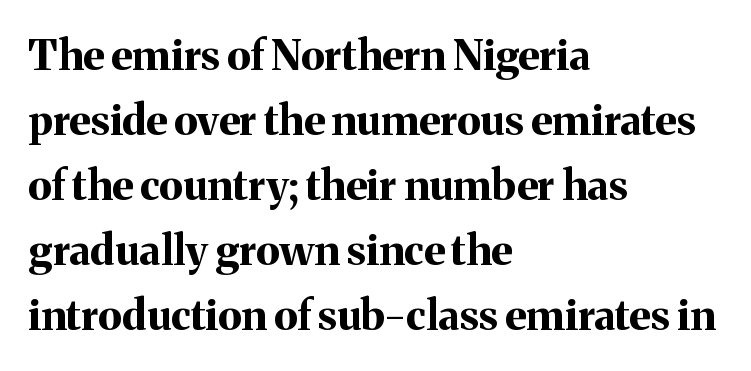
Do the characters align in a grid? No, the font is proportional. What kind of face is this? One with serifs. The letters stand upright; this is a roman face. Students, this is bold: see how much ink each stroke carries.
